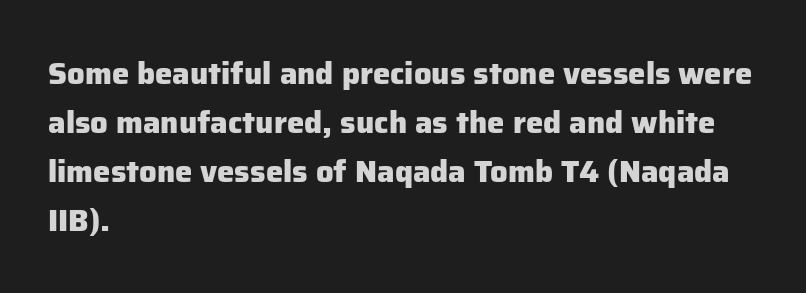
Q: Is the text bold? A: Yes.
Q: Is the text italic (slanted)? A: No, it is upright.
Q: Is the typeface a serif or a sans-serif typeface? A: Sans-serif.
Q: Is the text underlined? A: No.
Q: How is the paragraph aligned? A: Left-aligned.
Q: Is the spacing between letters normal or unusually wide? A: Normal.
Q: Is the spacing between lines tight, normal or loose? A: Normal.
Q: Width (condensed, normal, or wide)? A: Normal.
Q: Stroke contrast? A: Low.
Q: x-height? A: Medium.
Q: Monospaced? A: No.
